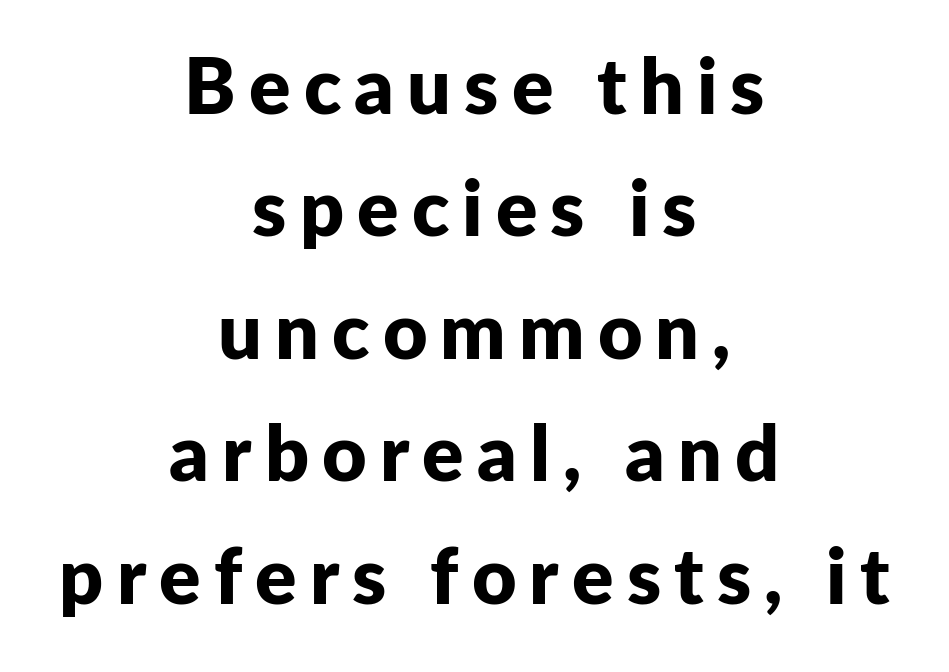
{"serif": "no", "italic": "no", "bold": "yes", "weight": "bold", "width": "normal", "stroke_contrast": "low", "x_height": "medium", "monospaced": "no", "underline": "no", "align": "center", "line_spacing": "normal", "line_spacing_ratio": 1.59, "glyph_px": 77}
